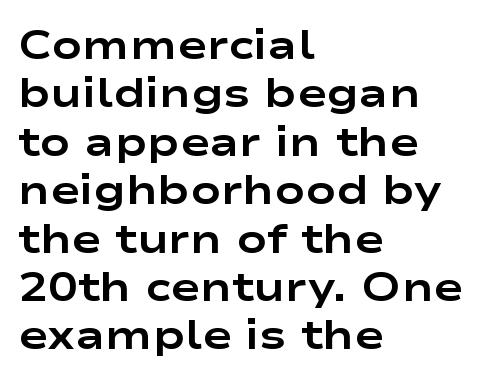
Q: Is the text bold? A: Yes.
Q: Is the text italic (slanted)? A: No, it is upright.
Q: Is the typeface a serif or a sans-serif typeface? A: Sans-serif.
Q: Is the text underlined? A: No.
Q: How is the paragraph aligned? A: Left-aligned.
Q: Is the spacing between letters normal or unusually wide? A: Normal.
Q: Width (condensed, normal, or wide)? A: Wide.
Q: Stroke contrast? A: Low.
Q: x-height? A: Medium.
Q: Monospaced? A: No.
